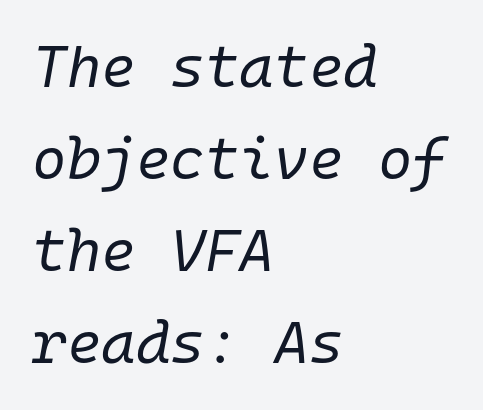
{"italic": "yes", "lean": "right", "slant_degrees": 10, "bold": "no", "weight": "regular", "width": "normal", "stroke_contrast": "low", "x_height": "medium", "monospaced": "yes", "underline": "no", "align": "left", "line_spacing": "normal", "line_spacing_ratio": 1.56, "letter_spacing": "normal", "letter_spacing_em": 0.0, "glyph_px": 59}
